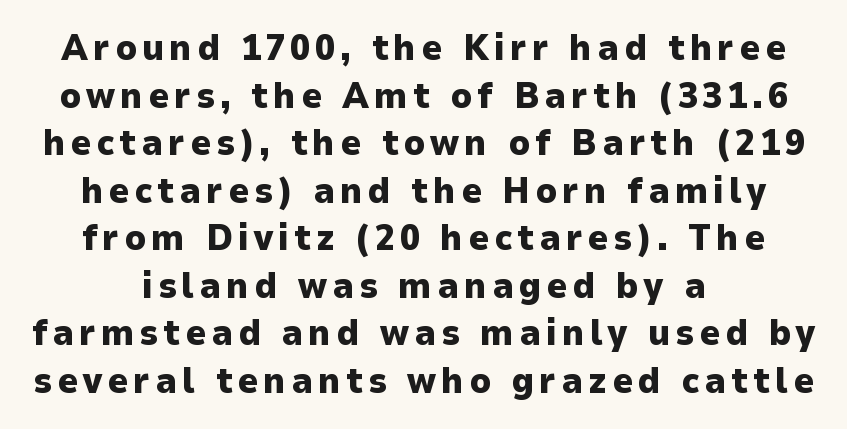
{"serif": "no", "italic": "no", "bold": "yes", "weight": "heavy", "width": "normal", "stroke_contrast": "low", "x_height": "medium", "monospaced": "no", "underline": "no", "align": "center", "line_spacing": "normal", "line_spacing_ratio": 1.32, "glyph_px": 36}
